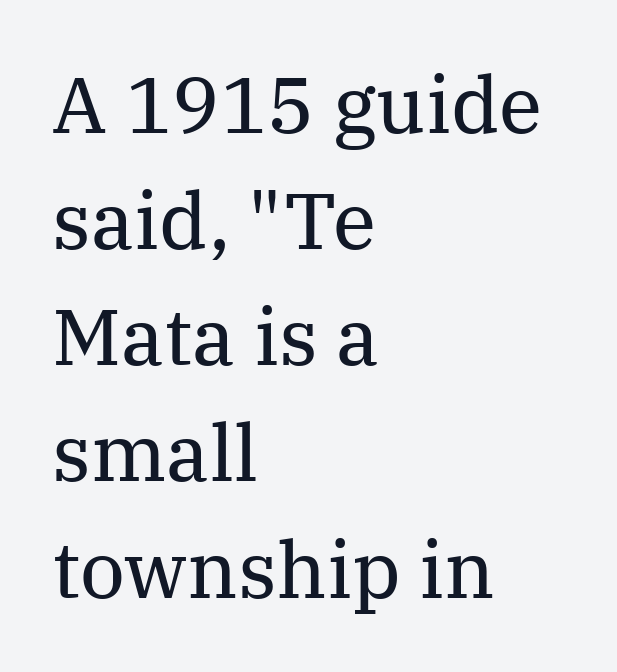
Q: Is the text bold? A: No.
Q: Is the text italic (slanted)? A: No, it is upright.
Q: Is the typeface a serif or a sans-serif typeface? A: Serif.
Q: Is the text underlined? A: No.
Q: How is the paragraph aligned? A: Left-aligned.
Q: Is the spacing between letters normal or unusually wide? A: Normal.
Q: Is the spacing between lines tight, normal or loose? A: Normal.
Q: Width (condensed, normal, or wide)? A: Normal.
Q: Stroke contrast? A: Medium.
Q: x-height? A: Medium.
Q: Monospaced? A: No.
